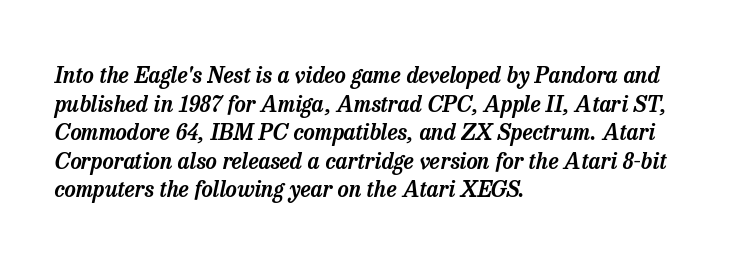
{"italic": "yes", "lean": "right", "slant_degrees": 13, "underline": "no", "align": "left", "line_spacing": "normal", "line_spacing_ratio": 1.3, "letter_spacing": "normal", "letter_spacing_em": 0.0, "glyph_px": 22}
